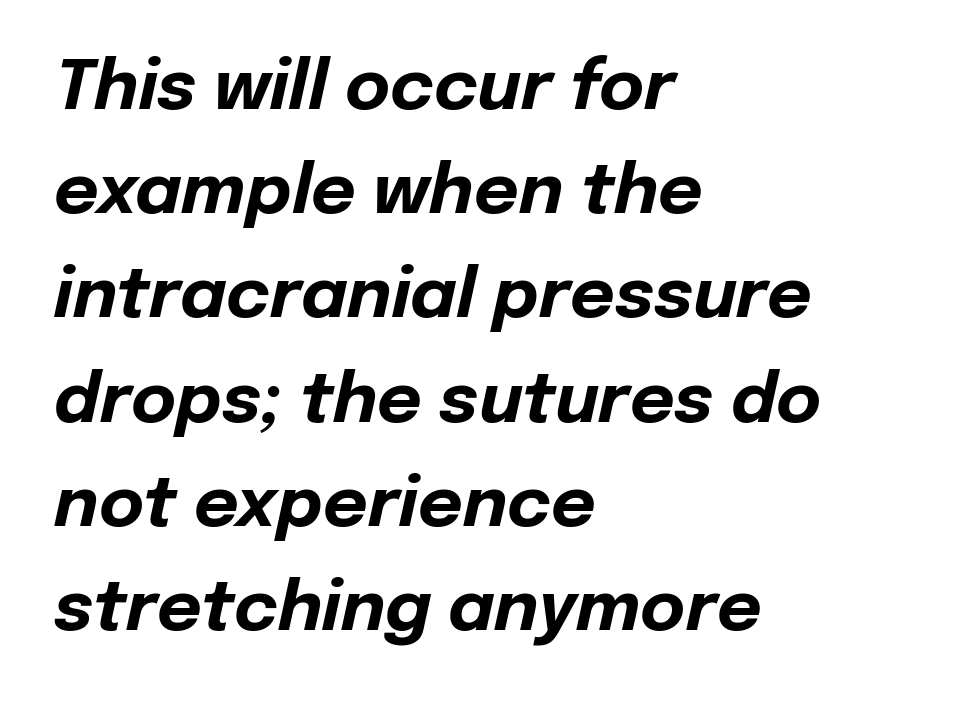
Every character sits at an angle, as italics do. Character widths vary here, with narrow letters taking less room than wide ones. Caption: bold face, heavy strokes. One-word summary of the alignment: left.
